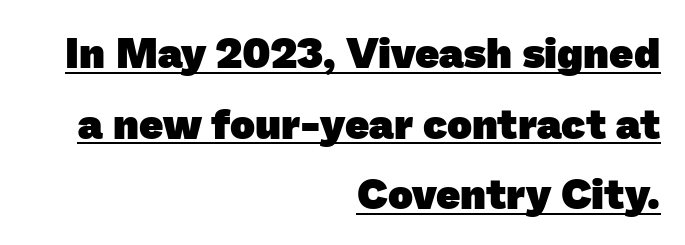
Bold? Absolutely — the strokes are thick and heavy. The text was rendered using a sans face with plain stroke endings. Students, observe: this is what conventionally led text looks like. The face used here is proportionally spaced, like ordinary book or web type.
